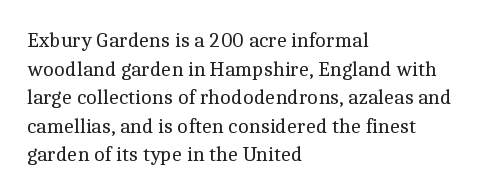
Line beginnings align vertically; line endings do not. Whoever set this chose a conventional vertical rhythm. Stroke mass is kept to a normal reading level or below. Nobody touched the tracking dial on this one.
